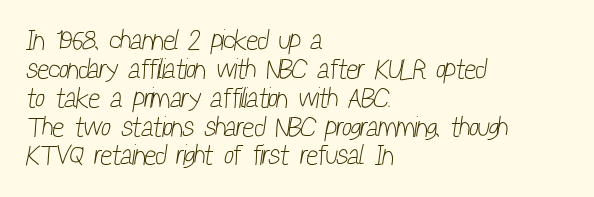
Q: Is the text bold? A: No.
Q: Is the typeface a serif or a sans-serif typeface? A: Sans-serif.
Q: Is the text underlined? A: No.
Q: How is the paragraph aligned? A: Left-aligned.
Q: Is the spacing between letters normal or unusually wide? A: Normal.
Q: Is the spacing between lines tight, normal or loose? A: Tight.
Q: Width (condensed, normal, or wide)? A: Condensed.
Q: Stroke contrast? A: Low.
Q: x-height? A: Medium.
Q: Monospaced? A: No.
